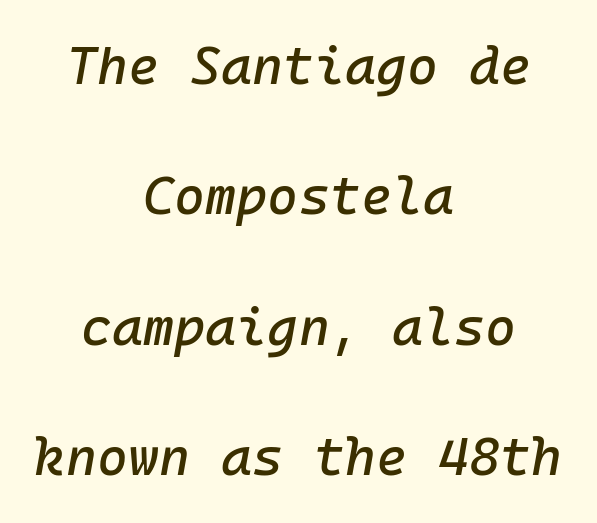
The image shows 53 px text type, italic (leaning right); set centered, loose line spacing (2.46x), normal letter spacing, not underlined; low stroke contrast and a medium x-height.
